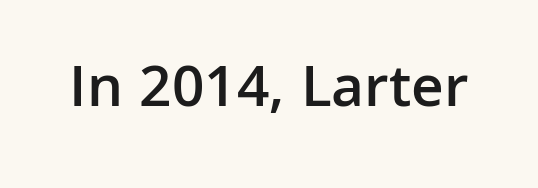
Clear beneath every line of the passage. In terms of letterspacing, this is plain default setting. You could not count columns in this text — the font is proportionally spaced. Tall strokes in this sample are plumb rather than angled.
